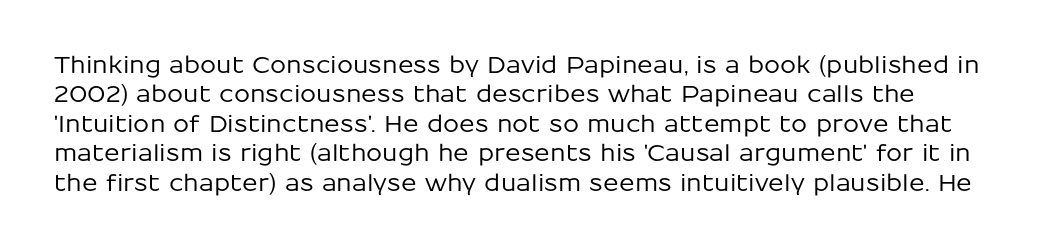
{"italic": "no", "underline": "no", "line_spacing": "normal", "line_spacing_ratio": 1.28, "letter_spacing": "normal", "letter_spacing_em": 0.0, "glyph_px": 23}
